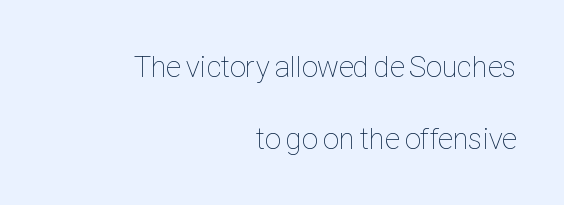
The image shows 30 px thin, condensed type, upright; set right-aligned, loose line spacing (2.39x), normal letter spacing, not underlined; low stroke contrast and a medium x-height.
